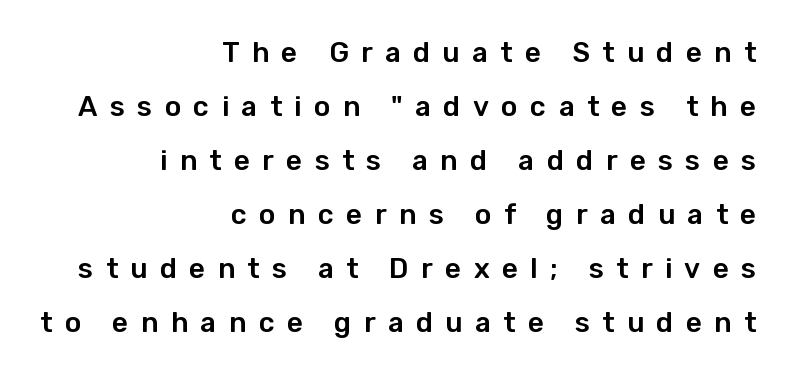
A typesetter would call this leading open, well beyond the default. Horizontal alignment here is rightward, an uncommon choice for prose. Designer's note — italics off, roman on. What stands out about the letter spacing? Its width — letters are far apart.
